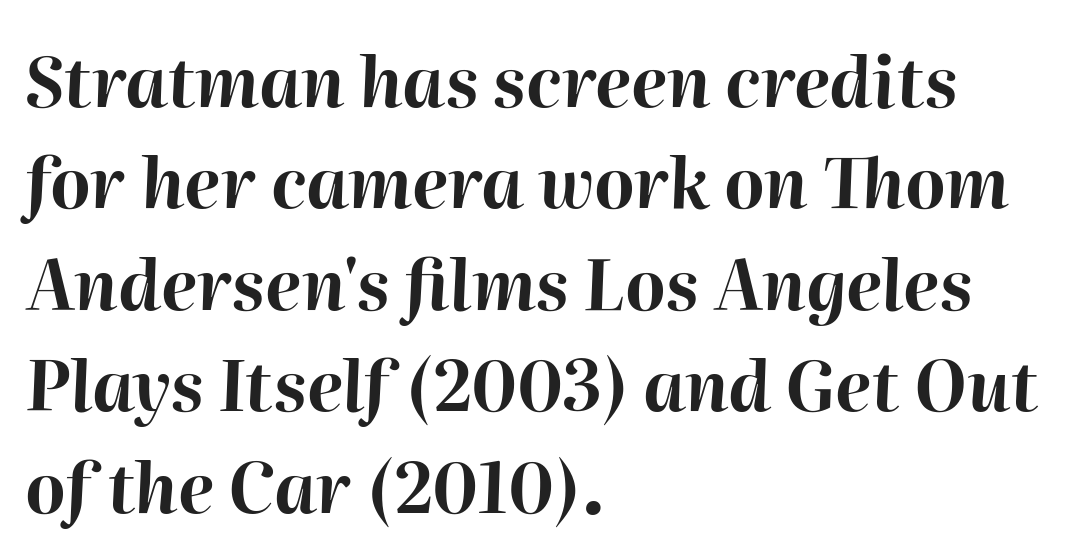
Short and long lines alike share a common starting point at left. Words float on clear page, feet unadorned. Is this a fixed-width face? No — the glyphs have proportional, varying widths. Standard letterfit; no display-style spreading of the glyphs. Rows of type keep a routine distance in the vertical direction.
